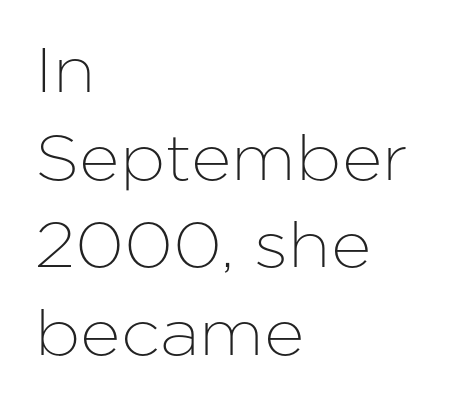
The image shows 63 px sans-serif type, upright; set left-aligned, normal line spacing (1.39x), normal letter spacing, not underlined; low stroke contrast and a medium x-height.
